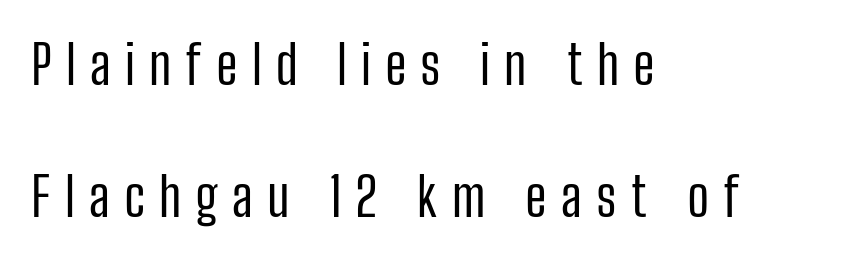
{"serif": "no", "italic": "no", "bold": "no", "weight": "regular", "width": "condensed", "stroke_contrast": "low", "x_height": "medium", "monospaced": "no", "underline": "no", "align": "left", "line_spacing": "loose", "line_spacing_ratio": 2.44, "letter_spacing": "wide", "letter_spacing_em": 0.26, "glyph_px": 54}
